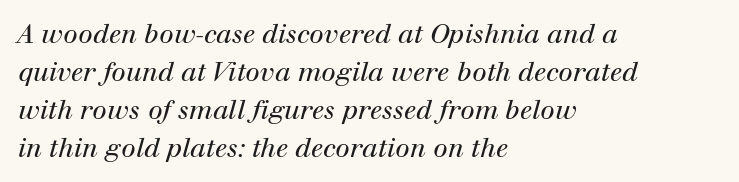
{"italic": "yes", "lean": "right", "slant_degrees": 12, "bold": "no", "underline": "no", "align": "left", "line_spacing": "normal", "line_spacing_ratio": 1.46, "letter_spacing": "normal", "letter_spacing_em": 0.0, "glyph_px": 26}
